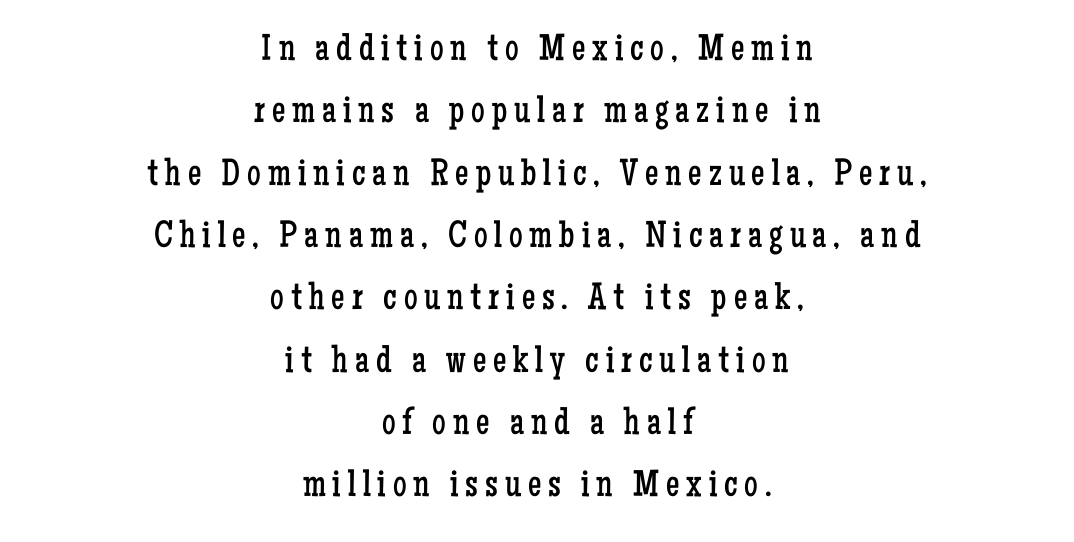
The image shows 38 px regular-weight, condensed serif type, upright; set centered, normal line spacing (1.64x), not underlined; low stroke contrast and a medium x-height.
